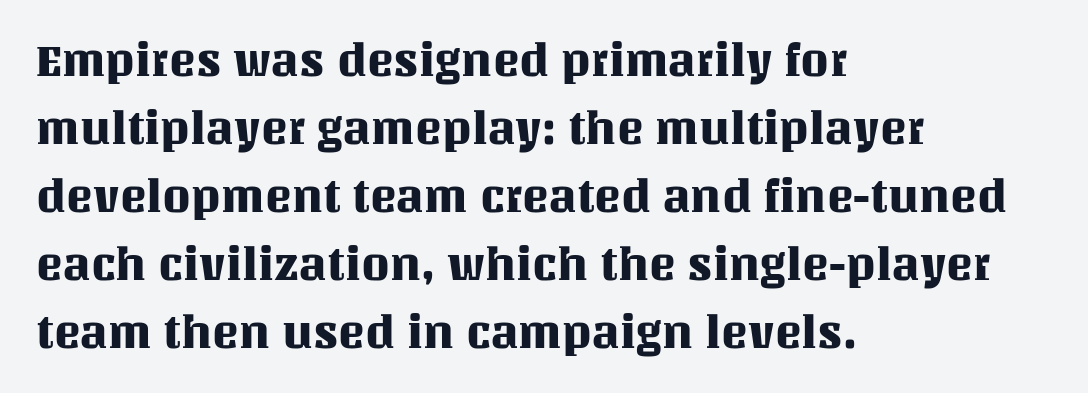
Line beginnings align vertically; line endings do not. Upright lettering throughout. Each word holds together tightly as a unit, with standard inter-letter gaps. Here the designer chose a conventional face with non-uniform glyph widths.
